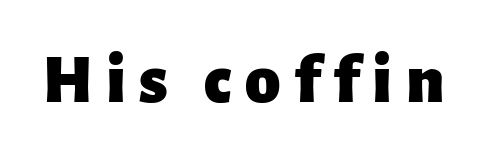
The image shows 71 px heavy sans-serif type, upright; set not underlined; low stroke contrast and a medium x-height.
